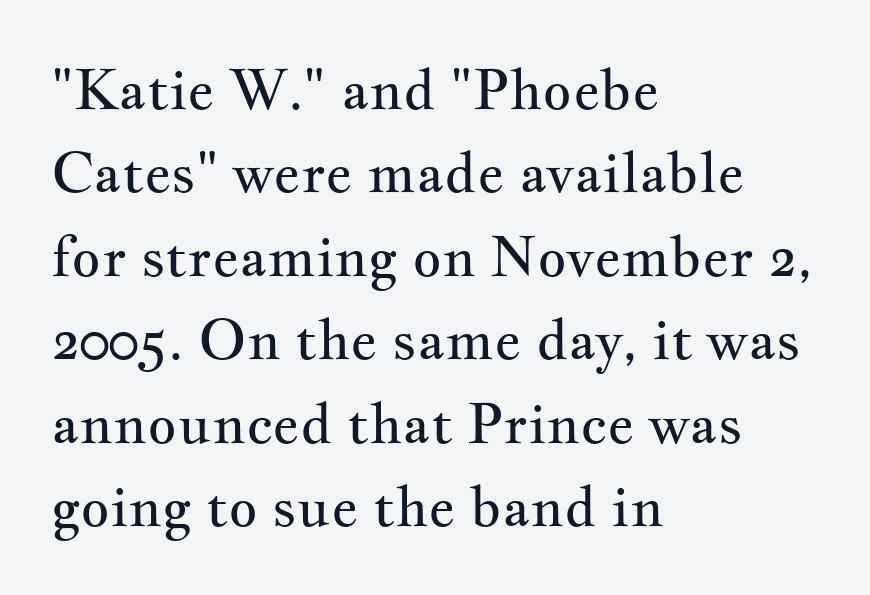
The image shows 56 px regular-weight, wide serif type, upright; set left-aligned, normal line spacing (1.49x), normal letter spacing, not underlined; medium stroke contrast and a small x-height.
